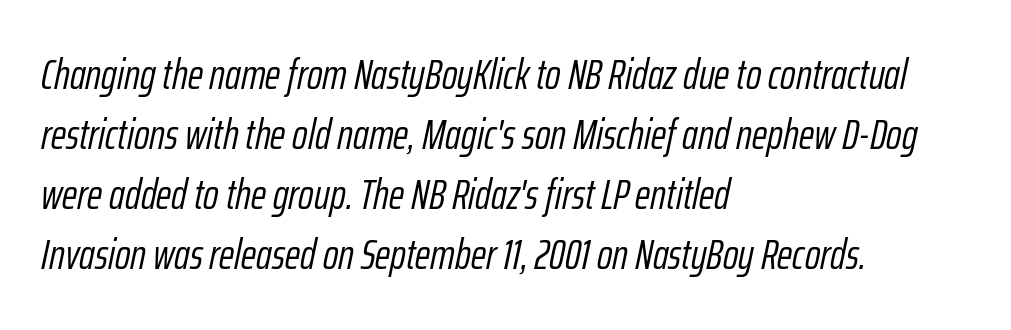
{"italic": "yes", "lean": "right", "slant_degrees": 12, "bold": "no", "weight": "light", "width": "condensed", "stroke_contrast": "low", "x_height": "medium", "monospaced": "no", "underline": "no", "align": "left", "line_spacing": "normal", "line_spacing_ratio": 1.43, "letter_spacing": "normal", "letter_spacing_em": 0.0, "glyph_px": 42}
